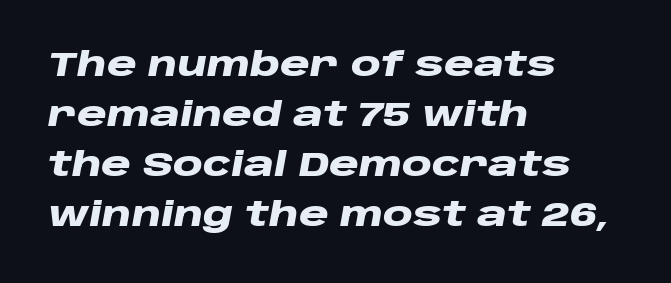
The image shows 34 px heavy, wide type, italic (leaning right); set left-aligned, normal line spacing (1.47x), normal letter spacing, not underlined; low stroke contrast and a large x-height.
